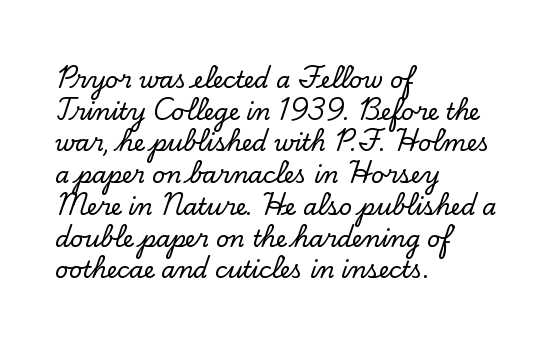
The tracking reads as untouched default to a designer's eye. A clean baseline with only descenders dipping below it. The designer left line spacing at the default. The lines are quadded left.
